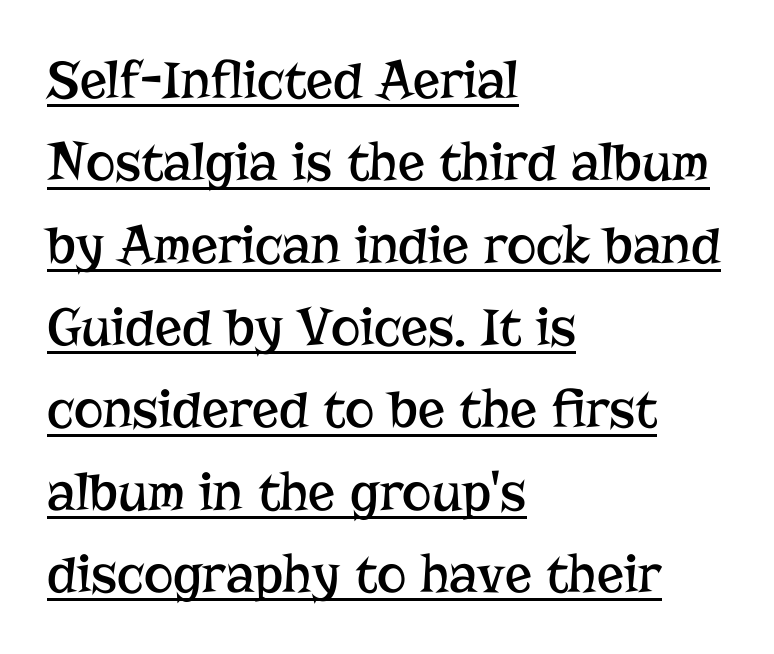
{"serif": "yes", "italic": "no", "bold": "no", "weight": "regular", "width": "normal", "stroke_contrast": "low", "x_height": "medium", "monospaced": "no", "underline": "yes", "align": "left", "line_spacing": "normal", "line_spacing_ratio": 1.47, "letter_spacing": "normal", "letter_spacing_em": 0.0, "glyph_px": 56}
